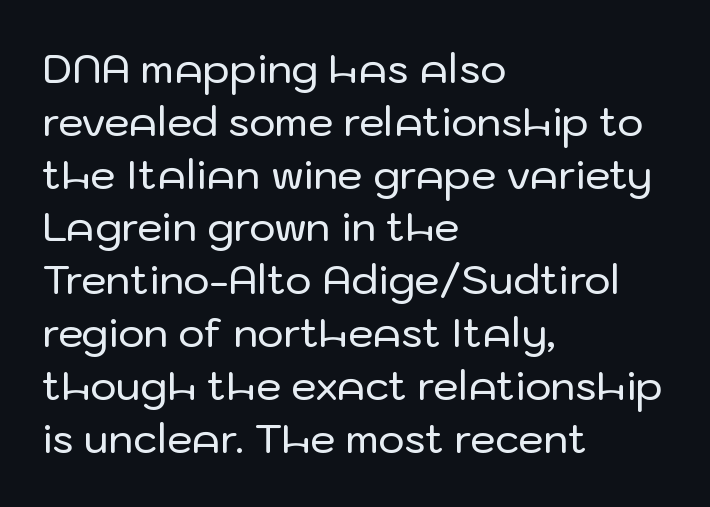
{"serif": "no", "italic": "no", "width": "normal", "stroke_contrast": "low", "x_height": "medium", "monospaced": "no", "underline": "no", "align": "left", "line_spacing": "normal", "line_spacing_ratio": 1.32, "letter_spacing": "normal", "letter_spacing_em": 0.0, "glyph_px": 40}
